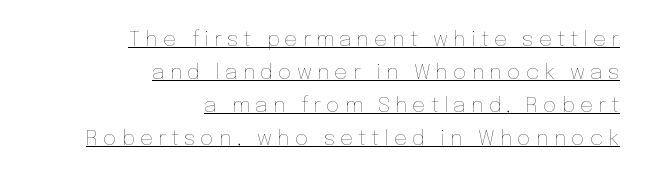
Ascenders rise straight up at ninety degrees. Reading down the block, your eye finds every line finishing at a fixed right position. A rule runs beneath these lines of type. Is the type heavy? It reads as light-to-regular instead.
